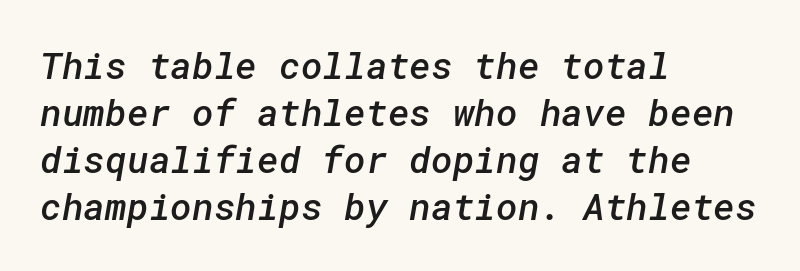
The image shows 37 px semibold sans-serif type; set left-aligned, normal line spacing (1.27x), normal letter spacing, not underlined; low stroke contrast and a medium x-height.
